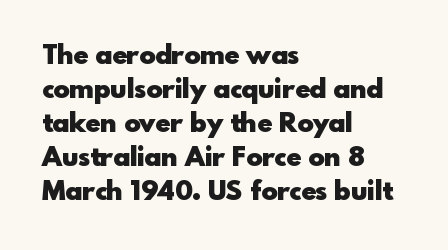
Q: Is the text bold? A: Yes.
Q: Is the text italic (slanted)? A: No, it is upright.
Q: Is the text underlined? A: No.
Q: How is the paragraph aligned? A: Left-aligned.
Q: Is the spacing between letters normal or unusually wide? A: Normal.
Q: Is the spacing between lines tight, normal or loose? A: Normal.
